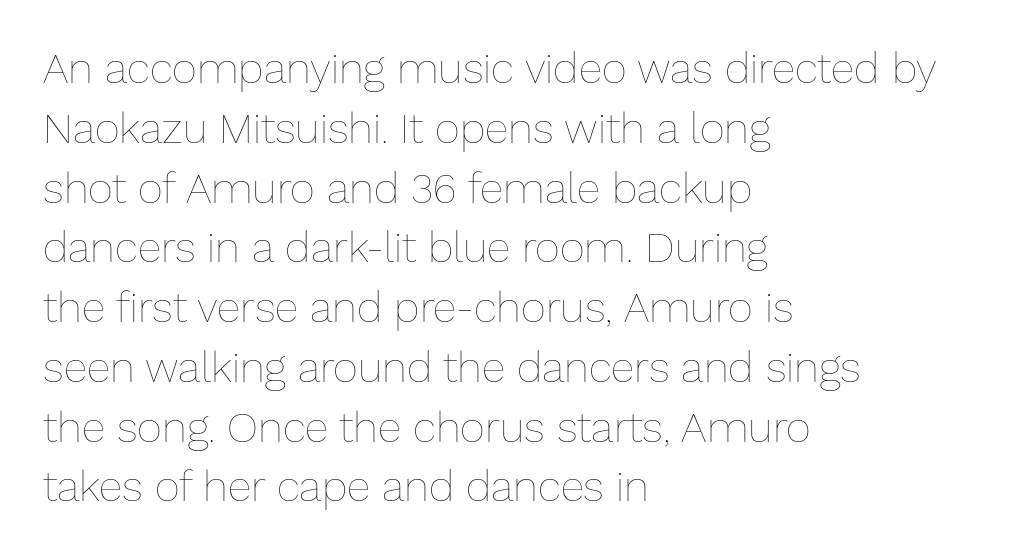
Plain, unruled lines of type. This sample has the flowing, uneven cadence of proportional lettering. Each new line begins a customary step beneath the previous one. Every character sits straight up, as roman type does. The compositor pushed each line to the left boundary.
